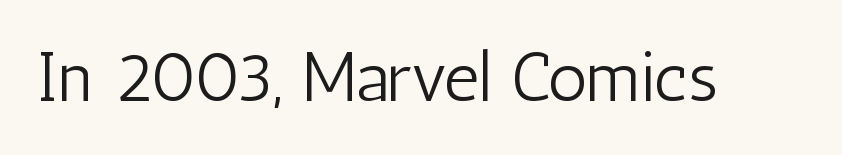
The image shows 69 px light, condensed sans-serif type, upright; set normal letter spacing, not underlined; low stroke contrast and a medium x-height.
